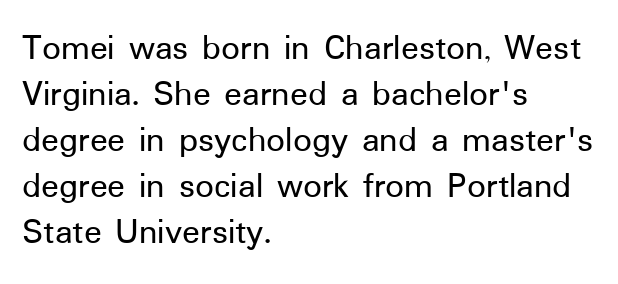
{"serif": "no", "italic": "no", "width": "normal", "stroke_contrast": "low", "x_height": "medium", "monospaced": "no", "underline": "no", "align": "left", "line_spacing_ratio": 1.24, "letter_spacing": "normal", "letter_spacing_em": 0.0, "glyph_px": 37}
